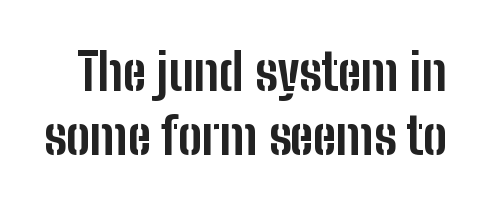
Q: Is the text bold? A: Yes.
Q: Is the text italic (slanted)? A: No, it is upright.
Q: Is the typeface a serif or a sans-serif typeface? A: Sans-serif.
Q: Is the text underlined? A: No.
Q: Is the spacing between letters normal or unusually wide? A: Normal.
Q: Is the spacing between lines tight, normal or loose? A: Normal.
Q: Width (condensed, normal, or wide)? A: Condensed.
Q: Stroke contrast? A: Low.
Q: x-height? A: Medium.
Q: Monospaced? A: No.
